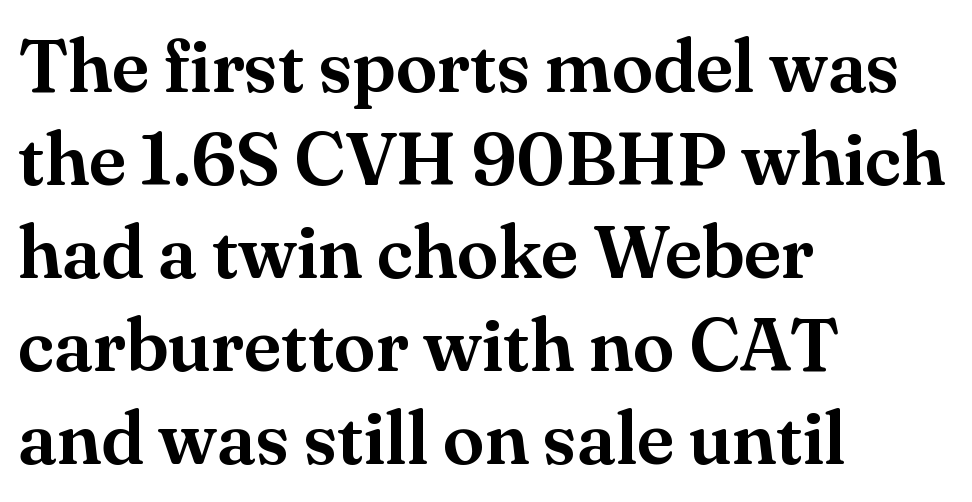
The image shows 75 px serif type, upright; set left-aligned, line spacing 1.24x, normal letter spacing, not underlined; medium stroke contrast and a small x-height.
